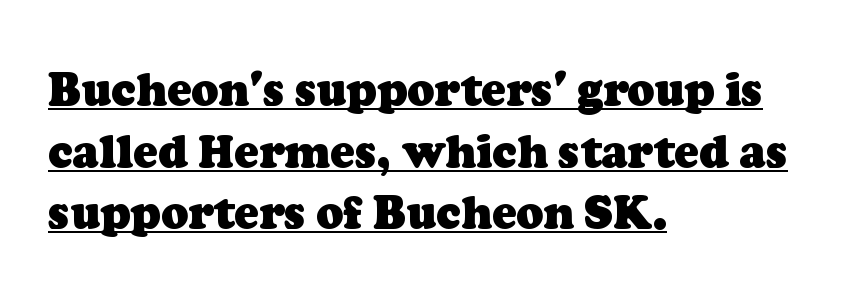
{"serif": "yes", "bold": "yes", "weight": "heavy", "width": "normal", "stroke_contrast": "low", "x_height": "medium", "monospaced": "no", "underline": "yes", "align": "left", "line_spacing": "normal", "line_spacing_ratio": 1.37, "letter_spacing": "normal", "letter_spacing_em": 0.0, "glyph_px": 45}
